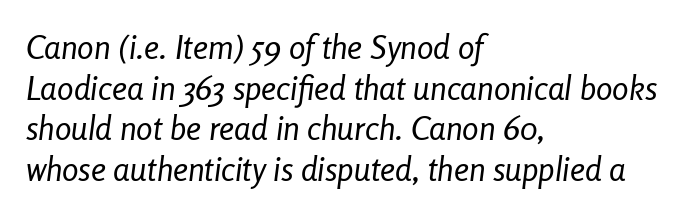
{"italic": "yes", "lean": "right", "slant_degrees": 8, "bold": "no", "weight": "regular", "width": "condensed", "stroke_contrast": "low", "x_height": "medium", "monospaced": "no", "underline": "no", "align": "left", "line_spacing_ratio": 1.23, "letter_spacing": "normal", "letter_spacing_em": 0.0, "glyph_px": 33}
